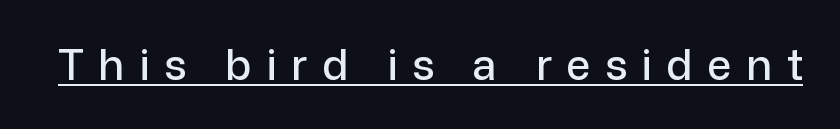
{"serif": "no", "italic": "no", "width": "normal", "stroke_contrast": "low", "x_height": "medium", "monospaced": "no", "underline": "yes", "letter_spacing": "wide", "letter_spacing_em": 0.34, "glyph_px": 43}
